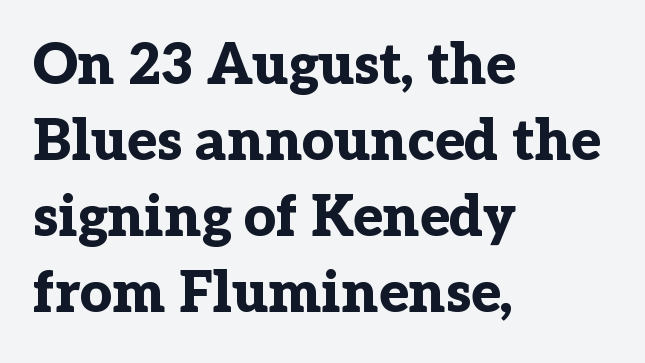
How heavy is the stroke? Heavy — this is a bold. Check where the strokes stop: tiny serifs finish them off. The font's upright variant was chosen for this text. The line-height multiplier appears to be the usual default. Character widths vary here, with narrow letters taking less room than wide ones.
